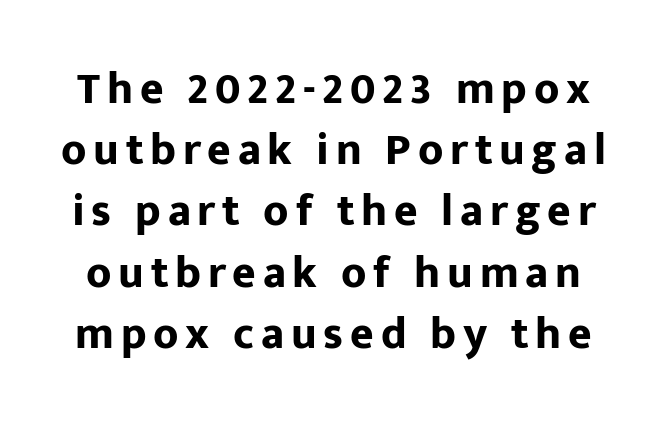
The image shows 45 px bold sans-serif type, upright; set normal line spacing (1.36x), not underlined; low stroke contrast and a medium x-height.
